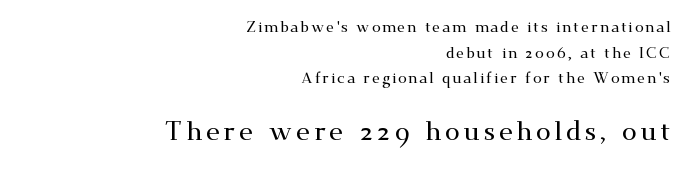
{"italic": "no", "underline": "no", "align": "right", "line_spacing_ratio": 1.71, "larger_block": "second", "size_ratio": 1.8, "glyph_px": 27}
